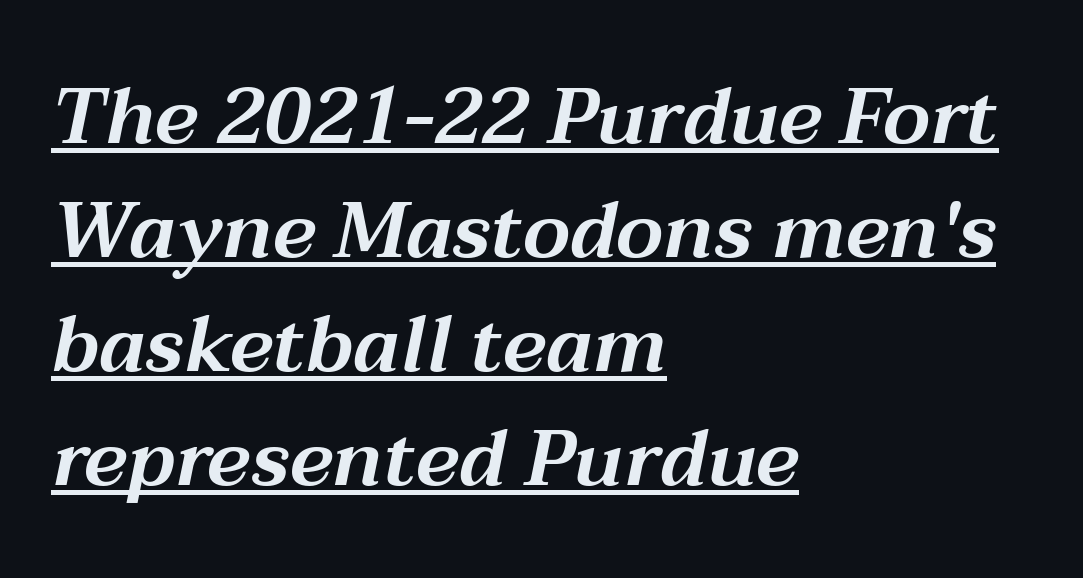
{"italic": "yes", "lean": "right", "slant_degrees": 12, "width": "wide", "stroke_contrast": "medium", "x_height": "medium", "monospaced": "no", "underline": "yes", "align": "left", "line_spacing": "normal", "line_spacing_ratio": 1.46, "letter_spacing": "normal", "letter_spacing_em": 0.0, "glyph_px": 78}
